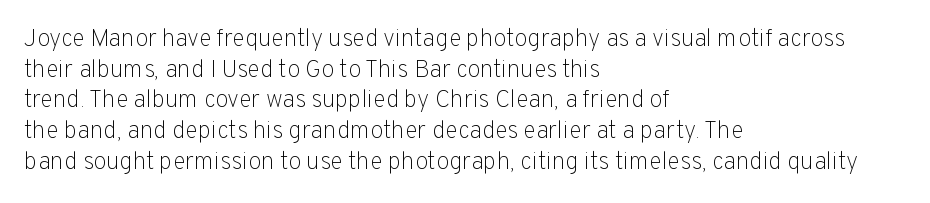
The image shows 24 px text type, upright; set left-aligned, normal line spacing (1.28x), normal letter spacing, not underlined.
